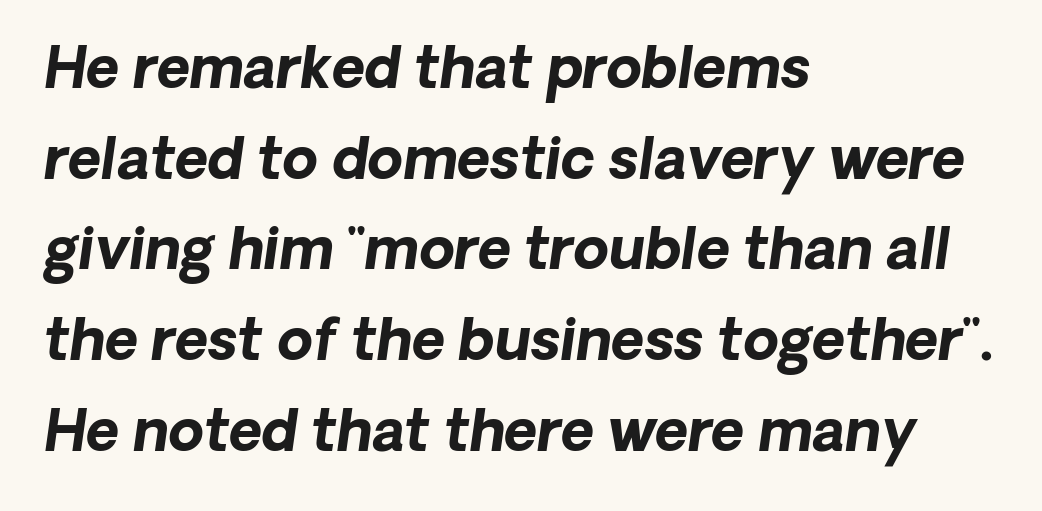
The space beneath each line is pristine and unruled. The typesetting leans heavy: a genuine bold. Note: no serifs on the glyphs. Here the designer chose a conventional face with non-uniform glyph widths. The space between consecutive lines is moderate.
